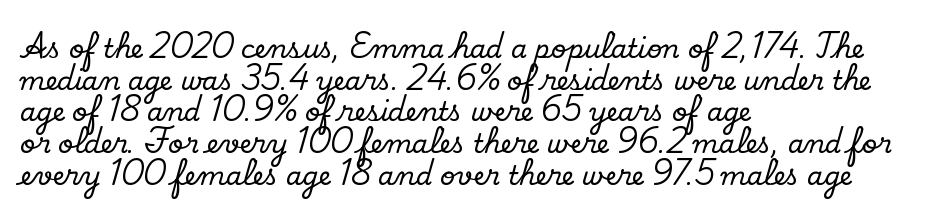
{"underline": "no", "align": "left", "line_spacing_ratio": 1.22, "letter_spacing": "normal", "letter_spacing_em": 0.0, "glyph_px": 26}
